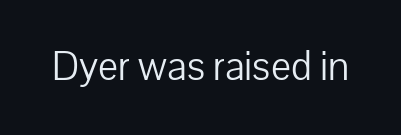
{"serif": "no", "italic": "no", "bold": "no", "weight": "light", "width": "normal", "stroke_contrast": "low", "x_height": "medium", "monospaced": "no", "underline": "no", "letter_spacing": "normal", "letter_spacing_em": 0.0, "glyph_px": 42}
